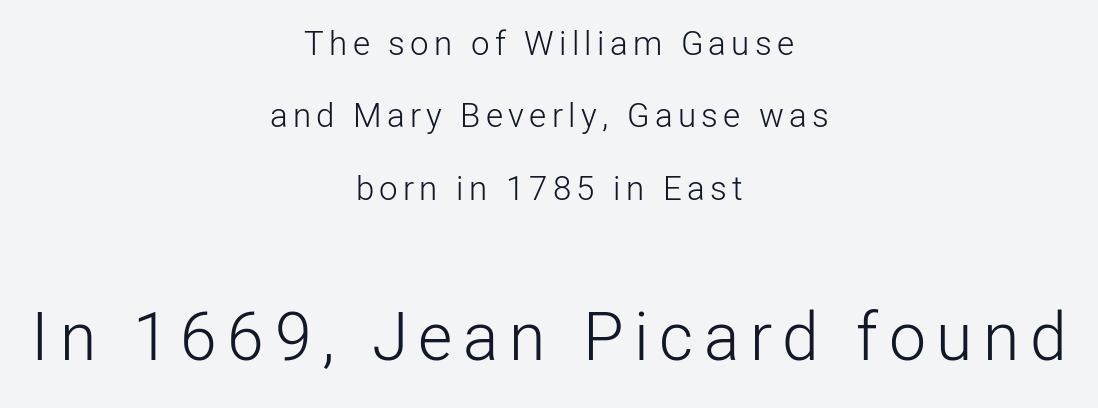
{"serif": "no", "italic": "no", "bold": "no", "weight": "light", "width": "normal", "stroke_contrast": "low", "x_height": "medium", "monospaced": "no", "underline": "no", "align": "center", "line_spacing": "loose", "line_spacing_ratio": 2.19, "larger_block": "second", "size_ratio": 2.0, "glyph_px": 66}
